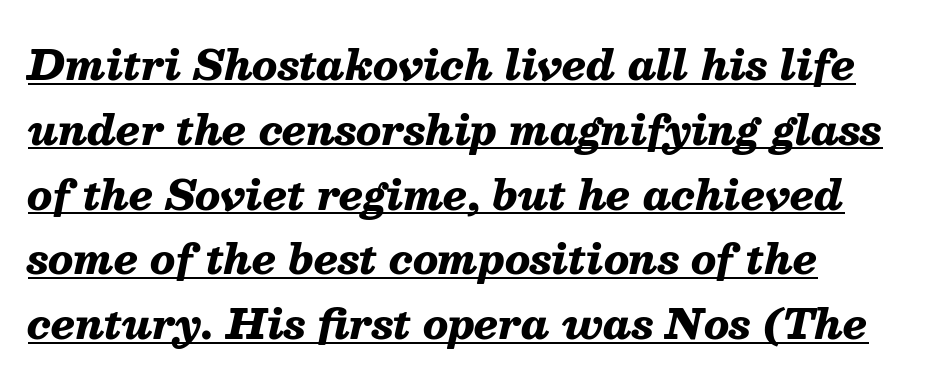
Q: Is the text bold? A: Yes.
Q: Is the text italic (slanted)? A: Yes, it leans right by about 13 degrees.
Q: Is the text underlined? A: Yes.
Q: How is the paragraph aligned? A: Left-aligned.
Q: Is the spacing between letters normal or unusually wide? A: Normal.
Q: Is the spacing between lines tight, normal or loose? A: Normal.
Q: Width (condensed, normal, or wide)? A: Normal.
Q: Stroke contrast? A: Medium.
Q: x-height? A: Medium.
Q: Monospaced? A: No.
